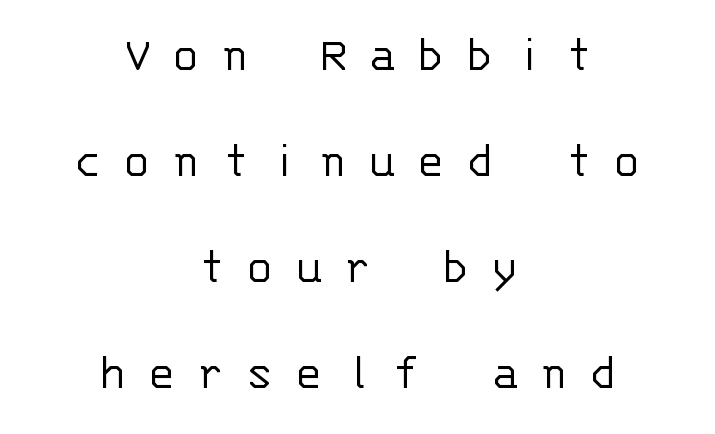
{"serif": "no", "italic": "no", "bold": "no", "weight": "light", "width": "normal", "stroke_contrast": "low", "x_height": "large", "monospaced": "yes", "underline": "no", "align": "center", "line_spacing": "loose", "line_spacing_ratio": 2.04, "letter_spacing": "wide", "letter_spacing_em": 0.45, "glyph_px": 52}
